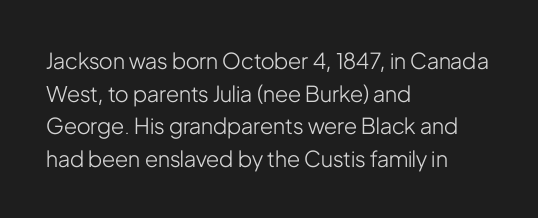
Rows of type keep a routine distance in the vertical direction. The space beneath each line is pristine and unruled. Which margin do the lines hug? The left one — the right edge is uneven. The letterforms sit shoulder to shoulder at normal distance.
